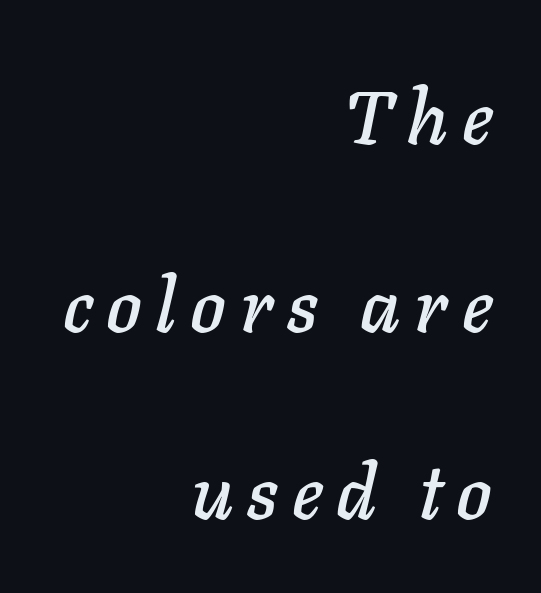
The image shows 76 px text type, italic (leaning right); set right-aligned, loose line spacing (2.47x), not underlined; low stroke contrast and a medium x-height.
